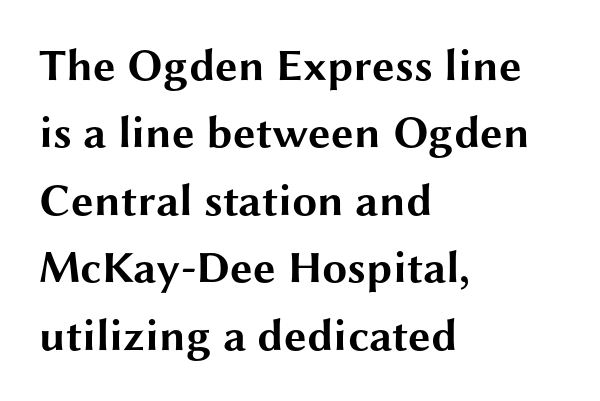
The image shows 45 px bold, wide sans-serif type, upright; set left-aligned, normal line spacing (1.5x), normal letter spacing, not underlined; medium stroke contrast and a medium x-height.
